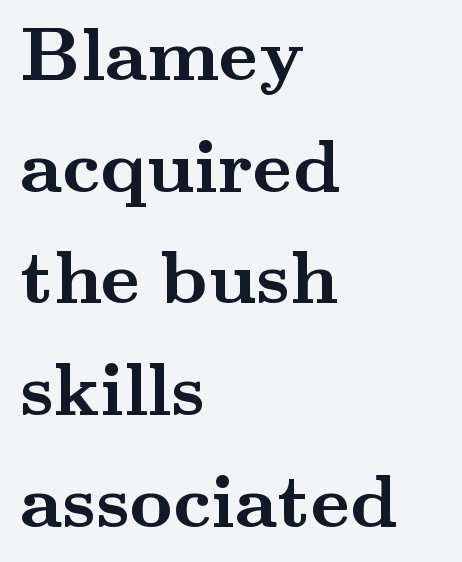
{"serif": "yes", "italic": "no", "bold": "yes", "weight": "semibold", "width": "wide", "stroke_contrast": "medium", "x_height": "small", "monospaced": "no", "underline": "no", "align": "left", "line_spacing": "normal", "line_spacing_ratio": 1.49, "letter_spacing": "normal", "letter_spacing_em": 0.0, "glyph_px": 75}
